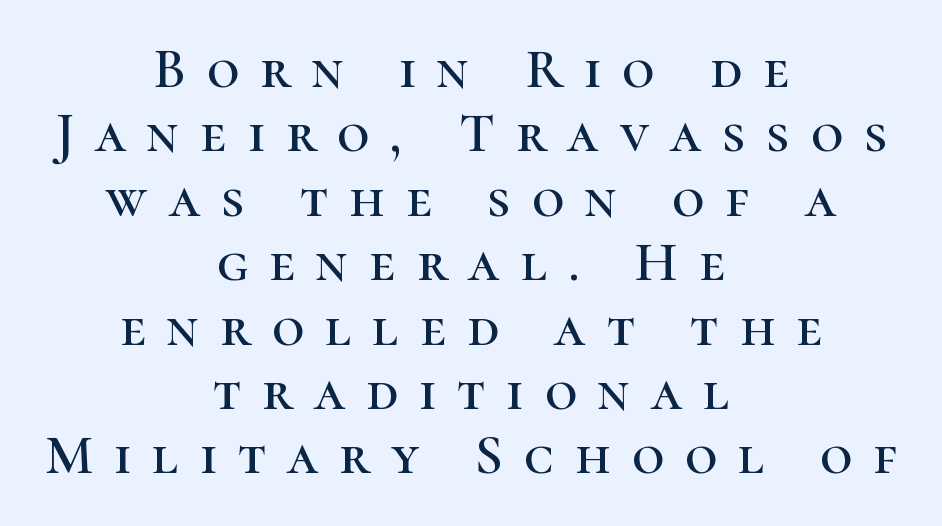
Q: Is the text italic (slanted)? A: No, it is upright.
Q: Is the typeface a serif or a sans-serif typeface? A: Serif.
Q: Is the text underlined? A: No.
Q: How is the paragraph aligned? A: Centered.
Q: Is the spacing between letters normal or unusually wide? A: Unusually wide.
Q: Is the spacing between lines tight, normal or loose? A: Tight.
Q: Width (condensed, normal, or wide)? A: Normal.
Q: Stroke contrast? A: High.
Q: x-height? A: Medium.
Q: Monospaced? A: No.
